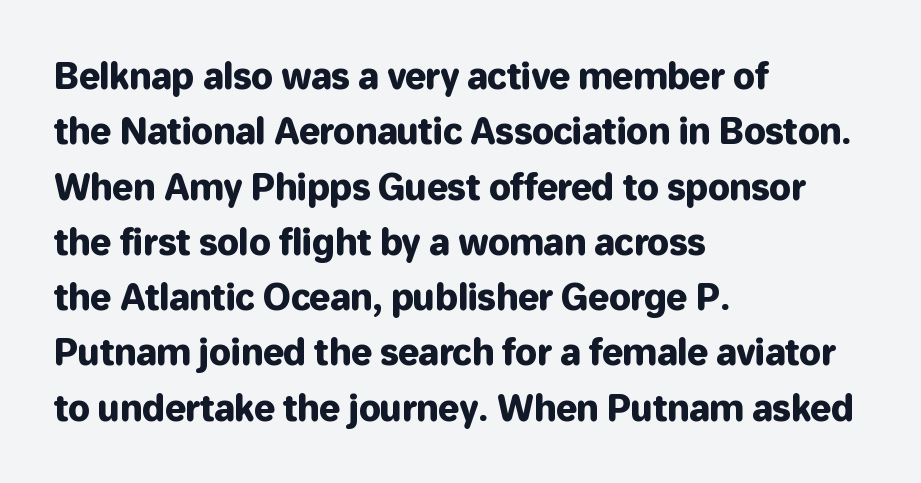
{"serif": "no", "italic": "no", "width": "normal", "stroke_contrast": "low", "x_height": "medium", "monospaced": "no", "underline": "no", "align": "left", "line_spacing": "normal", "line_spacing_ratio": 1.58, "letter_spacing": "normal", "letter_spacing_em": 0.0, "glyph_px": 35}
